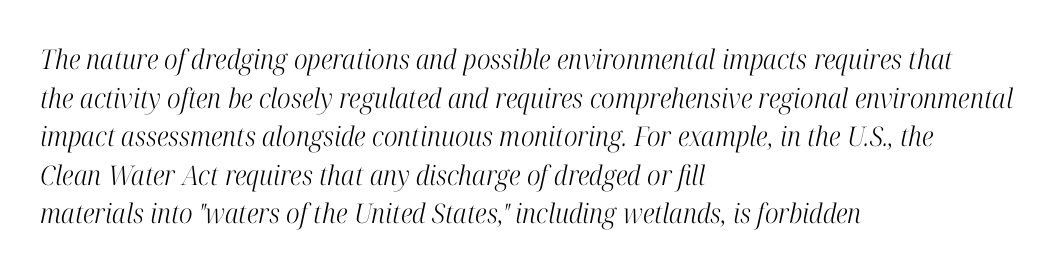
The image shows 27 px text type, italic (leaning right); set left-aligned, normal line spacing (1.43x), normal letter spacing, not underlined.
